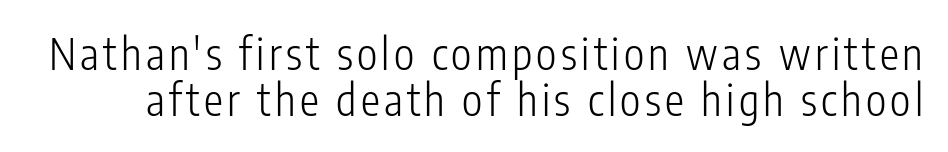
{"serif": "no", "italic": "no", "bold": "no", "weight": "light", "width": "condensed", "stroke_contrast": "low", "x_height": "medium", "monospaced": "no", "underline": "no", "line_spacing": "tight", "line_spacing_ratio": 1.08, "glyph_px": 43}
